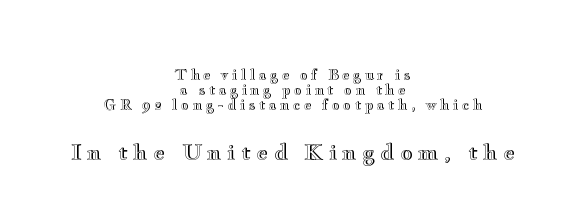
Type without underlining. The rendering positions every line midway between the sides. Honestly, the rows look squashed on top of each other. Italic? Not at all — the glyphs are vertical. Between these two stacked blocks, the lower one wins on size. Look at the tracking — it's clearly loosened, letters drifting apart.
